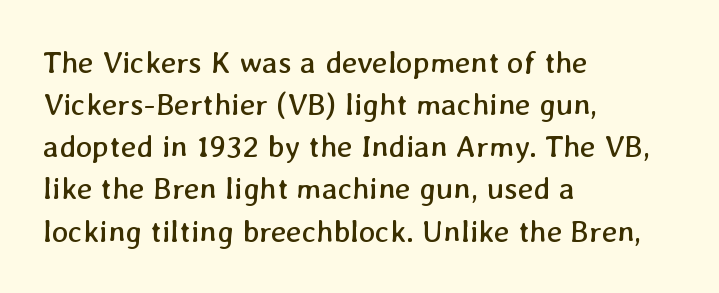
The image shows 31 px regular-weight type; set left-aligned, normal line spacing (1.36x), normal letter spacing, not underlined; low stroke contrast and a medium x-height.
